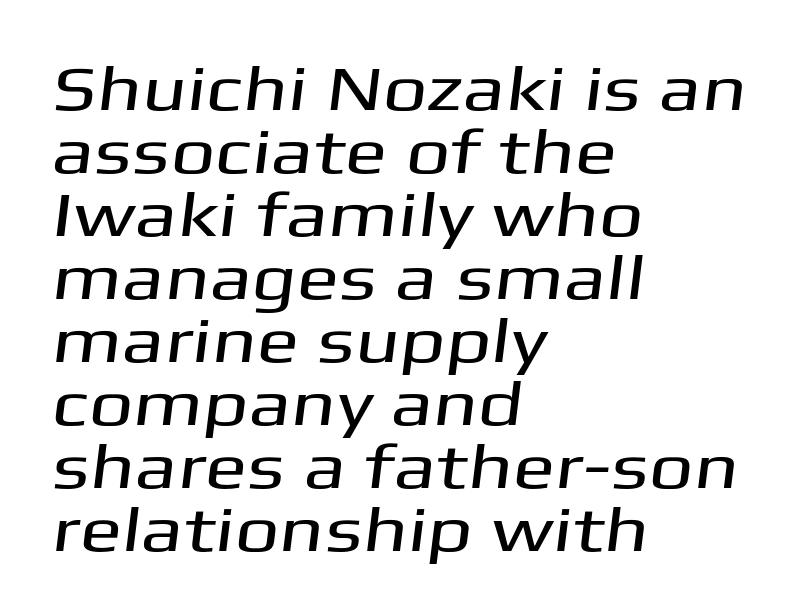
Q: Is the typeface a serif or a sans-serif typeface? A: Sans-serif.
Q: Is the text underlined? A: No.
Q: How is the paragraph aligned? A: Left-aligned.
Q: Is the spacing between letters normal or unusually wide? A: Normal.
Q: Is the spacing between lines tight, normal or loose? A: Tight.
Q: Width (condensed, normal, or wide)? A: Wide.
Q: Stroke contrast? A: Medium.
Q: x-height? A: Medium.
Q: Monospaced? A: No.
